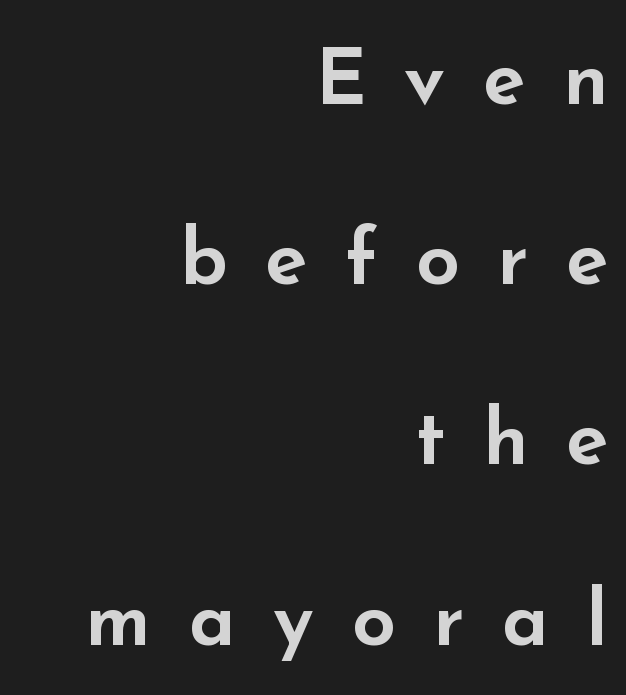
{"serif": "no", "italic": "no", "width": "wide", "stroke_contrast": "low", "x_height": "small", "monospaced": "no", "underline": "no", "align": "right", "line_spacing": "loose", "line_spacing_ratio": 2.31, "letter_spacing": "wide", "letter_spacing_em": 0.48, "glyph_px": 78}
